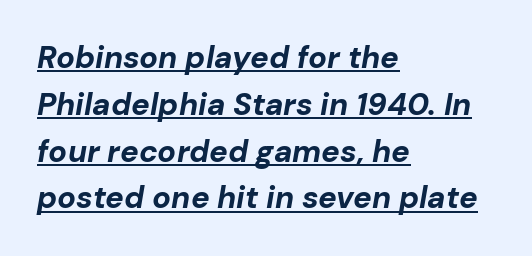
{"italic": "yes", "lean": "right", "slant_degrees": 10, "bold": "yes", "weight": "bold", "width": "normal", "stroke_contrast": "low", "x_height": "medium", "monospaced": "no", "underline": "yes", "align": "left", "line_spacing": "normal", "line_spacing_ratio": 1.51, "letter_spacing": "normal", "letter_spacing_em": 0.0, "glyph_px": 31}
